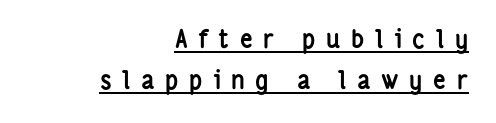
{"italic": "no", "bold": "yes", "underline": "yes", "align": "right", "line_spacing": "normal", "line_spacing_ratio": 1.66, "letter_spacing": "wide", "letter_spacing_em": 0.42, "glyph_px": 25}
